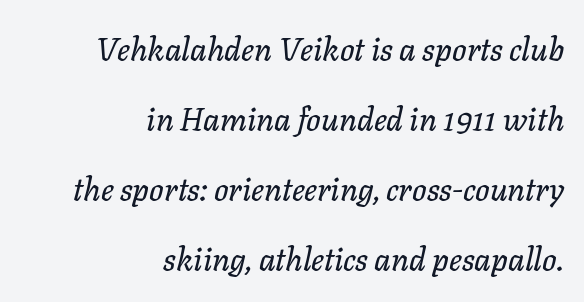
Layout note: lines flush right. Words appear dense and cohesive because spacing is normal. These lines are rendered in a variable-pitch font. Check the space under the baseline: it is left empty.
